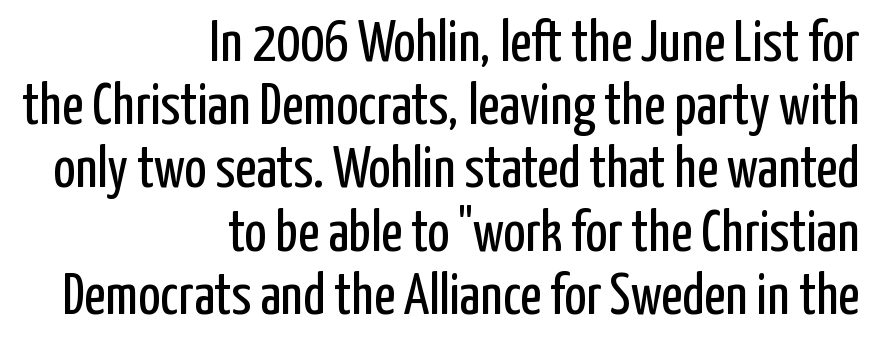
The image shows 58 px regular-weight, condensed sans-serif type, upright; set right-aligned, tight line spacing (1.09x), normal letter spacing, not underlined; low stroke contrast and a medium x-height.
